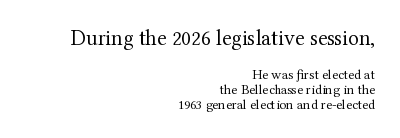
The image shows 22 px text type, upright; set right-aligned, tight line spacing (1.06x), normal letter spacing, not underlined; the first (top) block is 1.57x larger.
